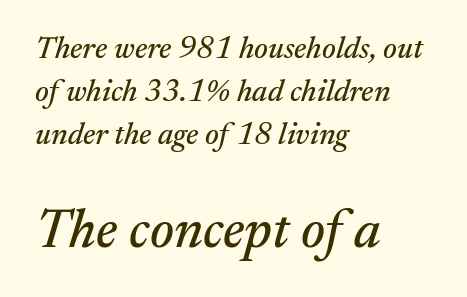
The image shows 54 px serif type, italic (leaning right); set left-aligned, normal line spacing (1.38x), normal letter spacing, not underlined; the second (bottom) block is 1.74x larger; medium stroke contrast and a medium x-height.
